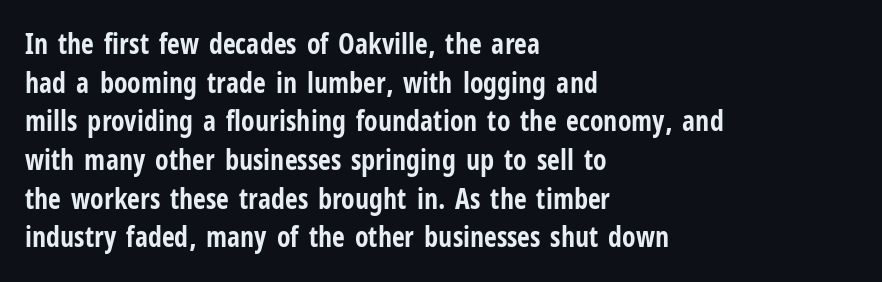
The image shows 28 px bold, condensed sans-serif type, upright; set left-aligned, normal line spacing (1.38x), normal letter spacing, not underlined; low stroke contrast and a medium x-height.
